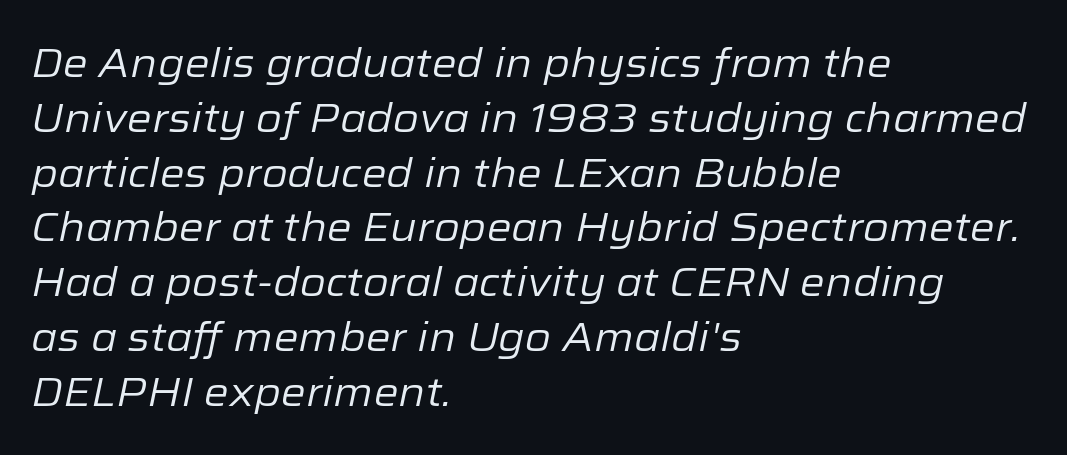
Q: Is the text bold? A: No.
Q: Is the text italic (slanted)? A: Yes, it leans right by about 12 degrees.
Q: Is the text underlined? A: No.
Q: How is the paragraph aligned? A: Left-aligned.
Q: Is the spacing between letters normal or unusually wide? A: Normal.
Q: Is the spacing between lines tight, normal or loose? A: Normal.
Q: Width (condensed, normal, or wide)? A: Normal.
Q: Stroke contrast? A: Low.
Q: x-height? A: Medium.
Q: Monospaced? A: No.
